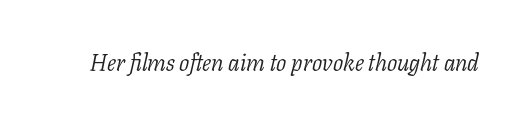
No extra tracking has been applied to these lines. The cut favours lightness, reaching ordinary text weight at its darkest. Is the type slanted? Yes — the strokes lean at a clear angle. Underline: absent.
